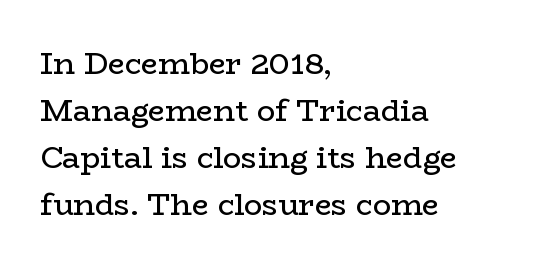
The image shows 30 px regular-weight, wide serif type, upright; set left-aligned, normal line spacing (1.57x), normal letter spacing, not underlined; low stroke contrast and a medium x-height.
